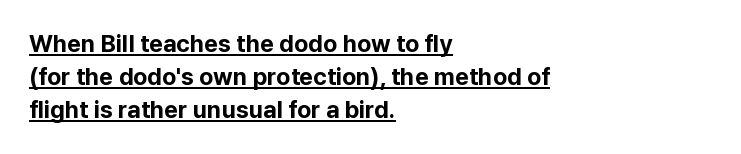
The image shows 24 px bold type, upright; set left-aligned, normal line spacing (1.38x), normal letter spacing, underlined.
